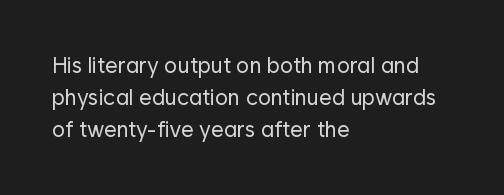
{"italic": "no", "bold": "no", "underline": "no", "align": "left", "line_spacing": "normal", "line_spacing_ratio": 1.45, "letter_spacing": "normal", "letter_spacing_em": 0.0, "glyph_px": 22}
